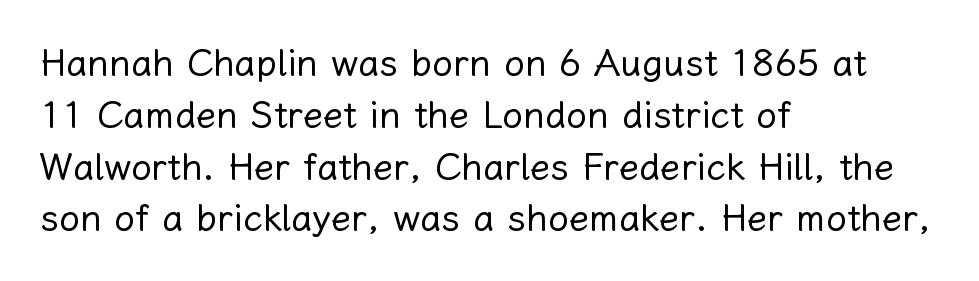
{"italic": "no", "bold": "no", "weight": "regular", "width": "normal", "stroke_contrast": "low", "x_height": "medium", "monospaced": "no", "underline": "no", "align": "left", "line_spacing": "normal", "line_spacing_ratio": 1.4, "letter_spacing": "normal", "letter_spacing_em": 0.0, "glyph_px": 37}
